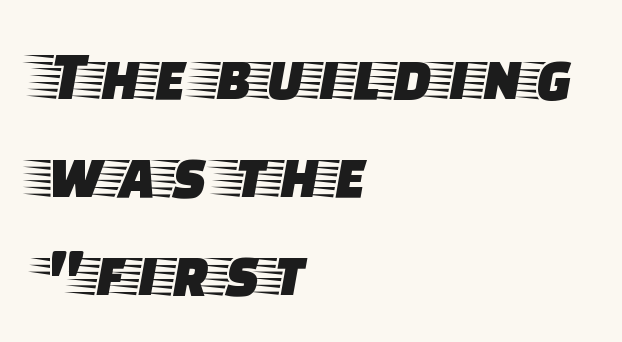
{"serif": "yes", "width": "wide", "stroke_contrast": "low", "x_height": "large", "monospaced": "no", "underline": "no", "align": "left", "line_spacing": "normal", "line_spacing_ratio": 1.38, "letter_spacing": "normal", "letter_spacing_em": 0.0, "glyph_px": 71}
